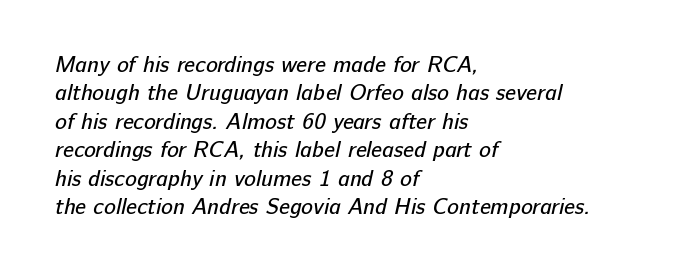
{"bold": "no", "underline": "no", "align": "left", "line_spacing": "normal", "line_spacing_ratio": 1.29, "letter_spacing": "normal", "letter_spacing_em": 0.0, "glyph_px": 22}
